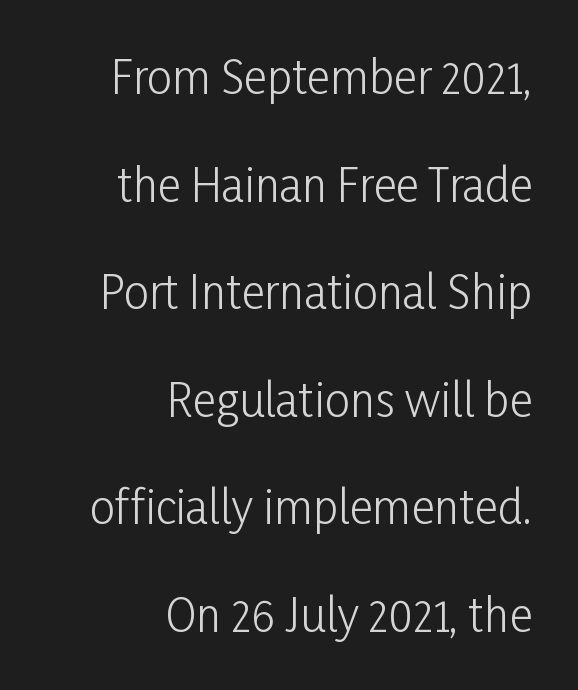
{"serif": "no", "italic": "no", "bold": "no", "weight": "light", "width": "condensed", "stroke_contrast": "low", "x_height": "medium", "monospaced": "no", "underline": "no", "align": "right", "line_spacing": "loose", "line_spacing_ratio": 2.39, "letter_spacing": "normal", "letter_spacing_em": 0.0, "glyph_px": 45}
